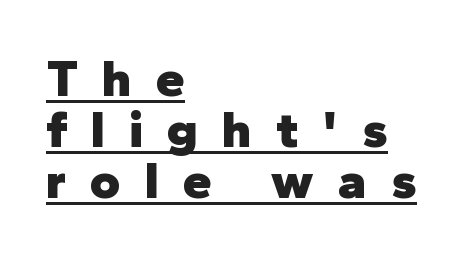
{"serif": "no", "italic": "no", "bold": "yes", "weight": "heavy", "width": "normal", "stroke_contrast": "low", "x_height": "medium", "monospaced": "no", "underline": "yes", "align": "left", "line_spacing": "tight", "line_spacing_ratio": 0.98, "letter_spacing": "wide", "letter_spacing_em": 0.46, "glyph_px": 52}
